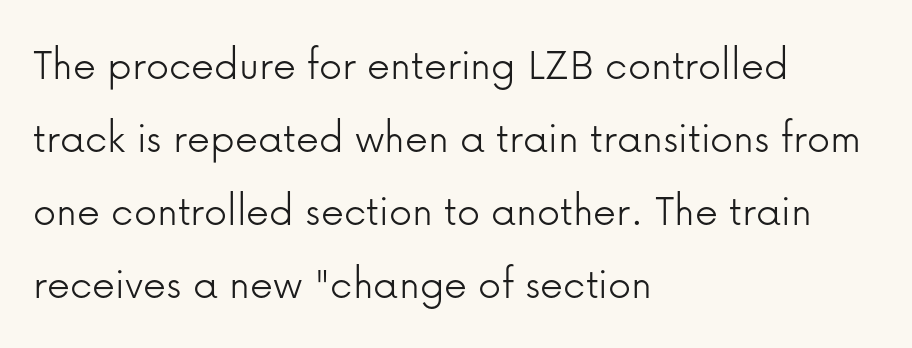
{"serif": "no", "italic": "no", "bold": "no", "weight": "light", "width": "normal", "stroke_contrast": "low", "x_height": "medium", "monospaced": "no", "underline": "no", "align": "left", "line_spacing": "normal", "line_spacing_ratio": 1.59, "letter_spacing": "normal", "letter_spacing_em": 0.0, "glyph_px": 46}
